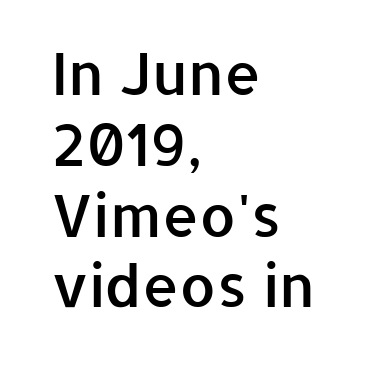
Horizontal alignment here is leftward, the default for most running prose. The specimen omits any rule beneath the text block's lines. Honestly, the letter spacing is just normal — you wouldn't notice it. Unlike a traditional serif, this face leaves its strokes unadorned.
